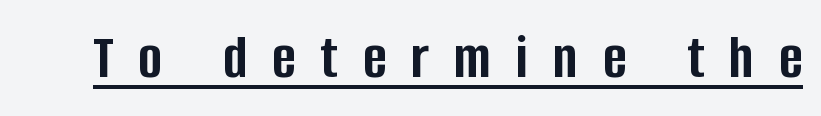
The image shows 64 px semibold, condensed sans-serif type, upright; set unusually wide letter spacing (+0.39 em), underlined; low stroke contrast and a large x-height.
